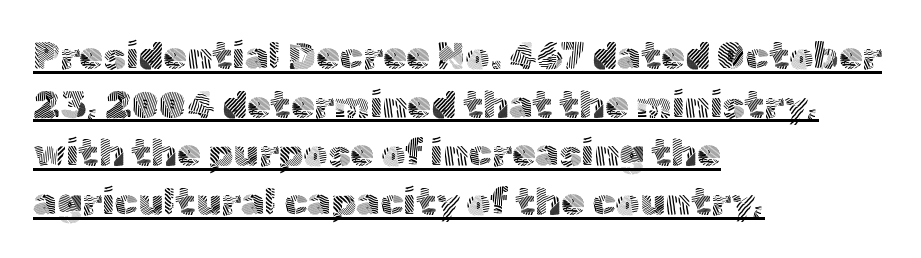
{"serif": "no", "italic": "no", "bold": "no", "weight": "light", "width": "normal", "x_height": "medium", "monospaced": "no", "underline": "yes", "align": "left", "line_spacing": "normal", "line_spacing_ratio": 1.28, "letter_spacing": "normal", "letter_spacing_em": 0.0, "glyph_px": 38}
